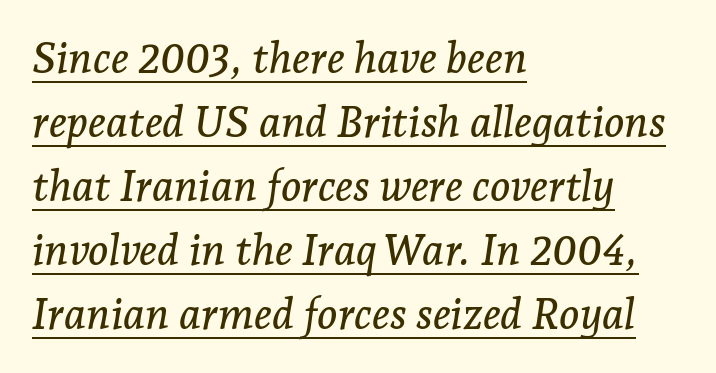
{"serif": "yes", "italic": "yes", "lean": "right", "slant_degrees": 7, "width": "normal", "stroke_contrast": "low", "x_height": "medium", "monospaced": "no", "underline": "yes", "align": "left", "line_spacing": "normal", "line_spacing_ratio": 1.49, "letter_spacing": "normal", "letter_spacing_em": 0.0, "glyph_px": 43}
